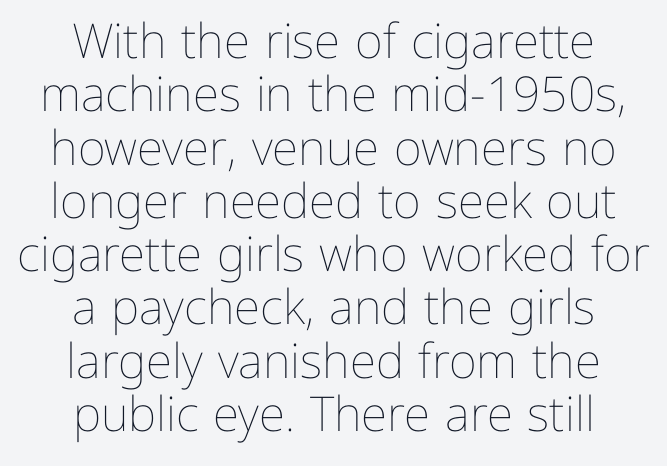
{"italic": "no", "bold": "no", "weight": "thin", "width": "normal", "stroke_contrast": "low", "x_height": "medium", "monospaced": "no", "underline": "no", "align": "center", "line_spacing": "tight", "line_spacing_ratio": 1.11, "letter_spacing": "normal", "letter_spacing_em": 0.0, "glyph_px": 48}
